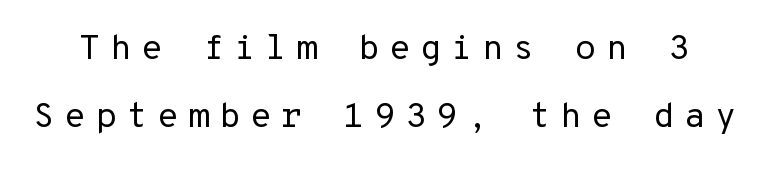
{"serif": "no", "italic": "no", "bold": "no", "weight": "regular", "width": "normal", "stroke_contrast": "low", "x_height": "medium", "underline": "no", "line_spacing": "loose", "line_spacing_ratio": 1.93, "letter_spacing": "wide", "letter_spacing_em": 0.27, "glyph_px": 35}
